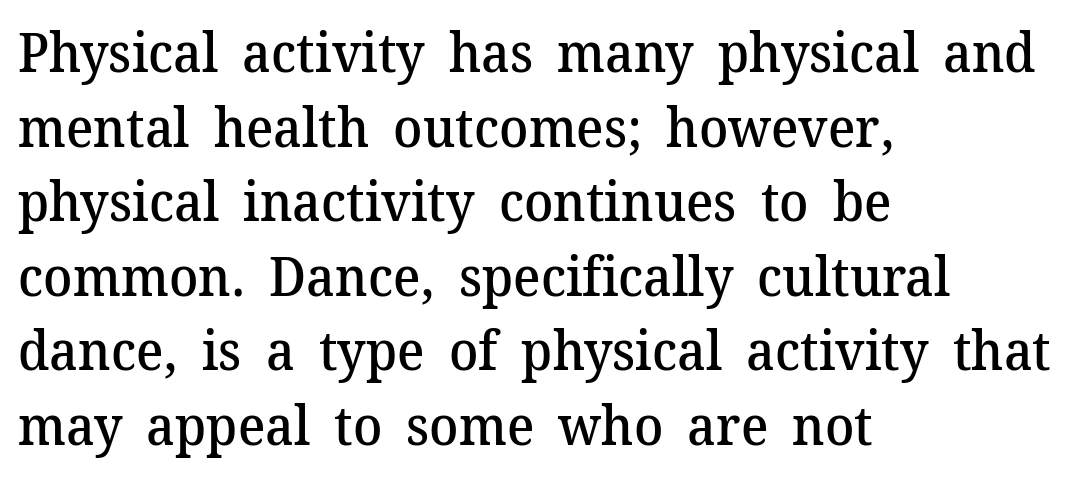
Underlining? Definitely not there. Baseline-to-baseline distance is the conventional proportion of letter height. Note the varied advance widths — an 'i' is clearly narrower than an 'm'. These lines stack with their left ends in a neat column. Look at the stroke-to-counter ratio: somewhat heavy, a semibold.
